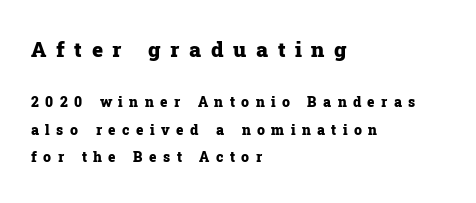
What weight is shown? A full bold with thick strokes. Which margin do the lines hug? The left one — the right edge is uneven. Upright lettering throughout. Inter-character spacing is expanded well beyond the font's built-in metrics.
